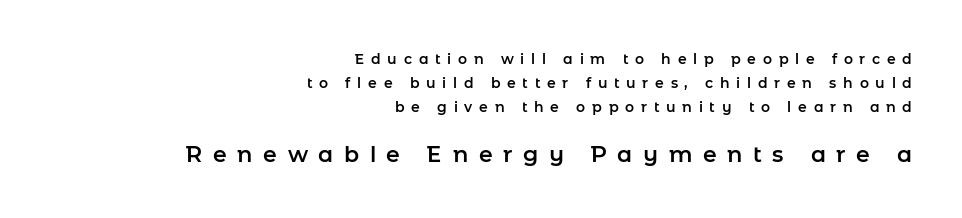
{"italic": "no", "underline": "no", "align": "right", "line_spacing_ratio": 1.72, "letter_spacing": "wide", "letter_spacing_em": 0.48, "larger_block": "second", "size_ratio": 1.57, "glyph_px": 22}
